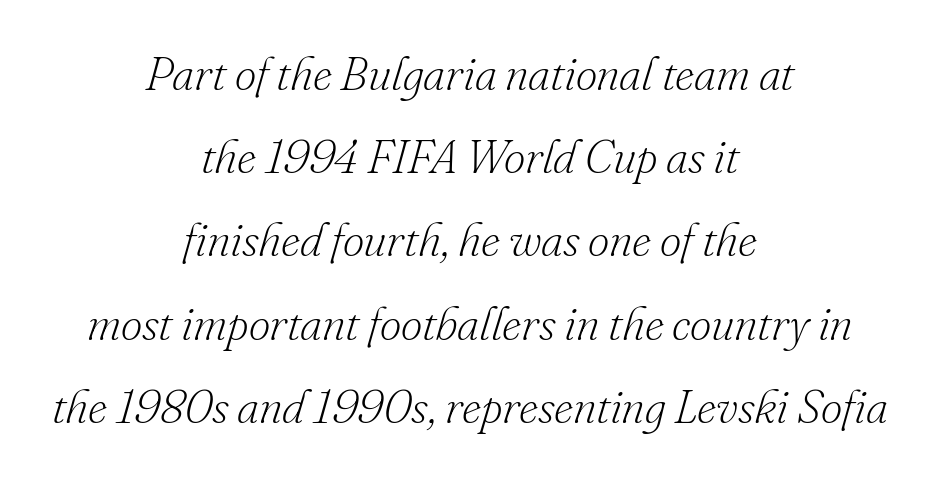
{"serif": "yes", "italic": "yes", "lean": "right", "slant_degrees": 16, "bold": "no", "weight": "light", "width": "normal", "stroke_contrast": "low", "x_height": "small", "monospaced": "no", "underline": "no", "align": "center", "line_spacing_ratio": 1.77, "letter_spacing": "normal", "letter_spacing_em": 0.0, "glyph_px": 47}
